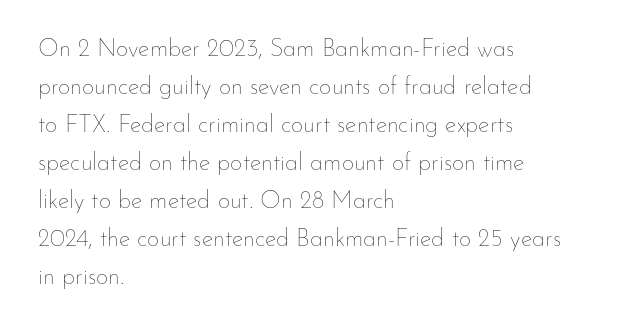
{"italic": "no", "bold": "no", "underline": "no", "align": "left", "line_spacing": "normal", "line_spacing_ratio": 1.58, "letter_spacing": "normal", "letter_spacing_em": 0.0, "glyph_px": 24}
